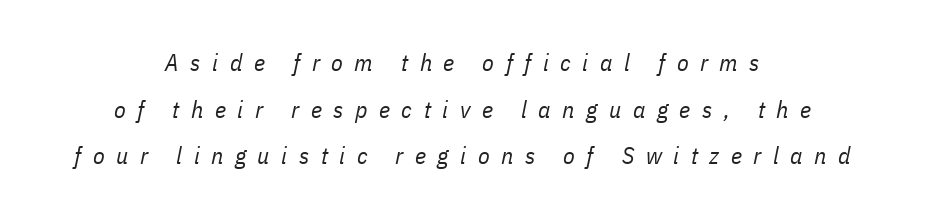
Q: Is the text bold? A: No.
Q: Is the text italic (slanted)? A: Yes, it leans right by about 11 degrees.
Q: Is the text underlined? A: No.
Q: How is the paragraph aligned? A: Centered.
Q: Is the spacing between letters normal or unusually wide? A: Unusually wide.
Q: Is the spacing between lines tight, normal or loose? A: Loose.
